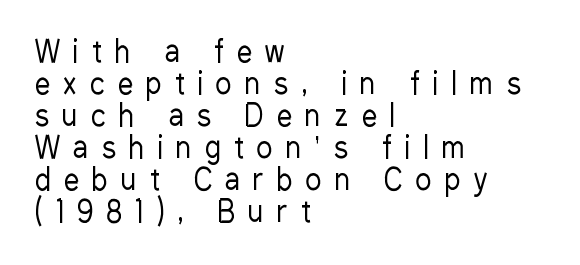
Horizontal bands of white between lines are thin slivers. Note: no serifs on the glyphs. The horizontal fit of the characters is loose and conspicuously gappy. This is roman type, the default non-slanted kind. One-word summary of the alignment: left.
